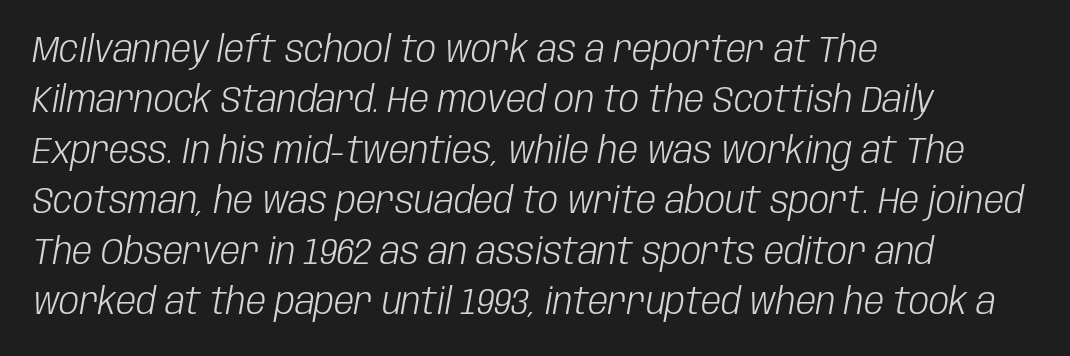
Plain, unruled lines of type. In CSS terms this would be text-align: left. The face used here is rendered with its standard letterfit. Is this a fixed-width face? No — the glyphs have proportional, varying widths.
